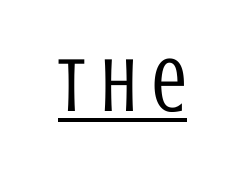
Typographically, this falls in the sans-serif category. No chunkiness to these letters — they're not bold. Character widths vary here, with narrow letters taking less room than wide ones. Unlike italic type, these characters show no tilt at all. The glyphs are accompanied by a horizontal stroke just below them. Letter spacing: wide.
